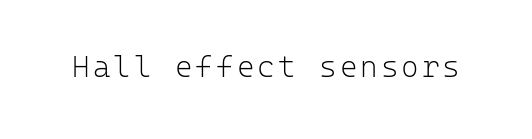
You can tell from the bare stems that sans-serif type was used. The specimen omits any rule beneath the text block's lines. In terms of posture, this sample is upright. Spacing verdict: monospaced, one width for all characters.
